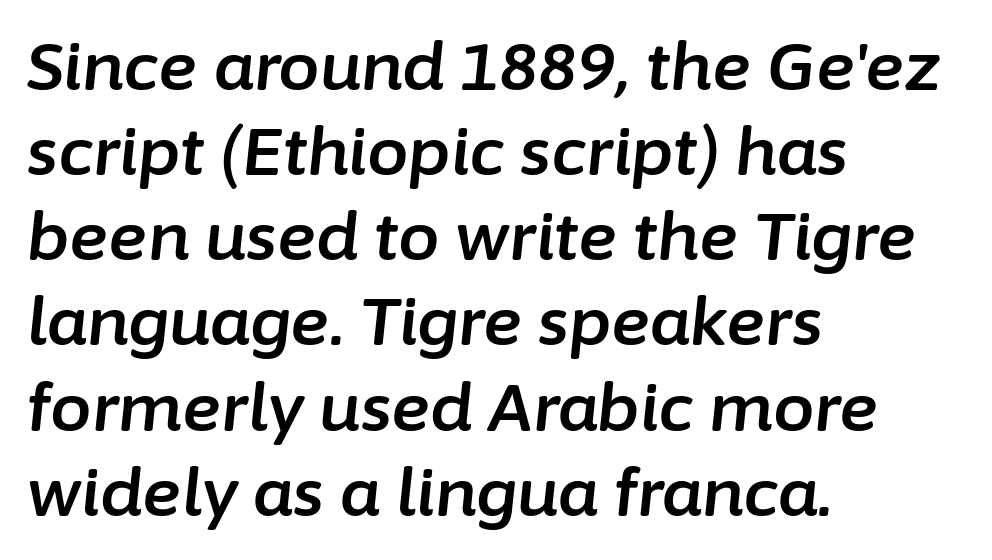
The image shows 66 px text type, italic (leaning right); set left-aligned, normal line spacing (1.29x), normal letter spacing, not underlined; low stroke contrast and a medium x-height.
